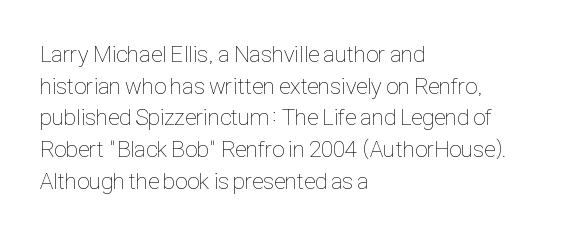
The image shows 23 px text type, upright; set left-aligned, normal line spacing (1.38x), normal letter spacing, not underlined.
